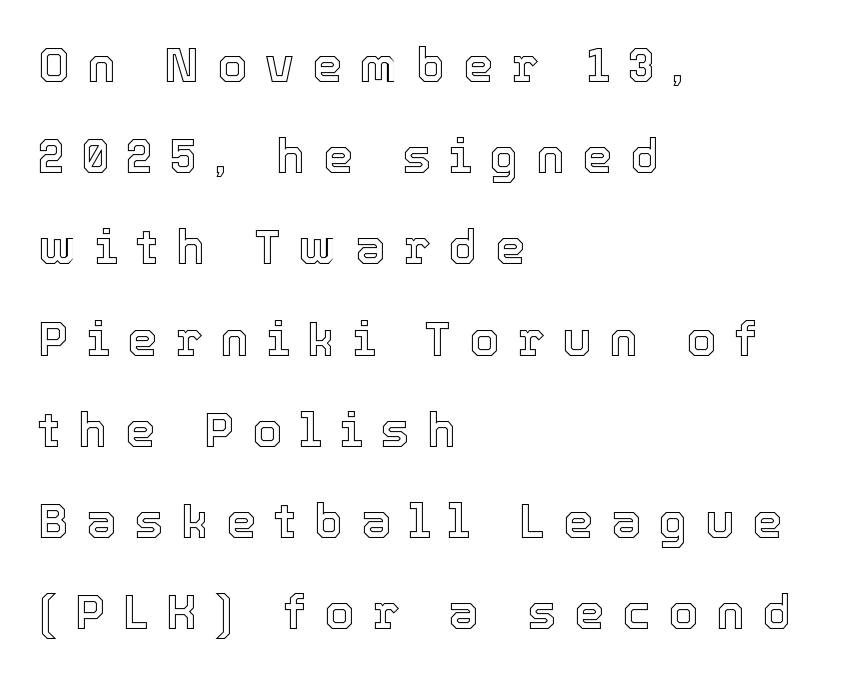
{"italic": "no", "width": "normal", "x_height": "medium", "monospaced": "no", "underline": "no", "align": "left", "line_spacing": "loose", "line_spacing_ratio": 1.9, "letter_spacing": "wide", "letter_spacing_em": 0.37, "glyph_px": 48}
